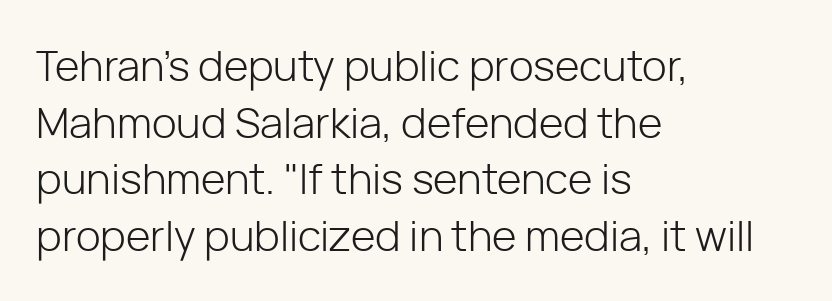
The image shows 42 px light sans-serif type, upright; set left-aligned, normal line spacing (1.35x), normal letter spacing, not underlined; low stroke contrast and a medium x-height.
